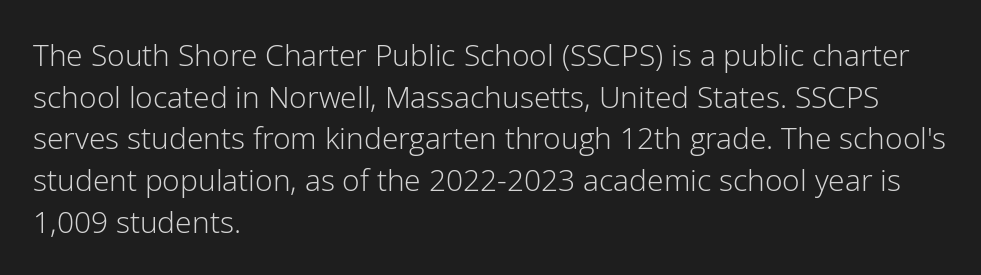
{"serif": "no", "italic": "no", "bold": "no", "weight": "light", "width": "normal", "stroke_contrast": "low", "x_height": "medium", "monospaced": "no", "underline": "no", "align": "left", "line_spacing": "normal", "line_spacing_ratio": 1.39, "letter_spacing": "normal", "letter_spacing_em": 0.0, "glyph_px": 30}
